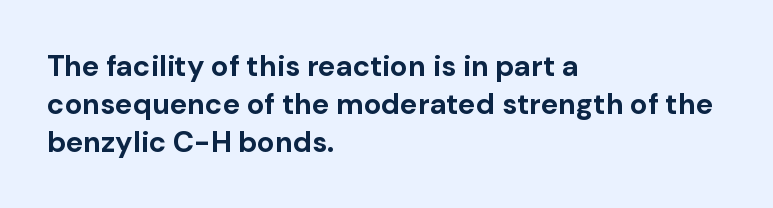
The image shows 29 px bold sans-serif type, upright; set left-aligned, normal line spacing (1.31x), normal letter spacing, not underlined; low stroke contrast and a medium x-height.
